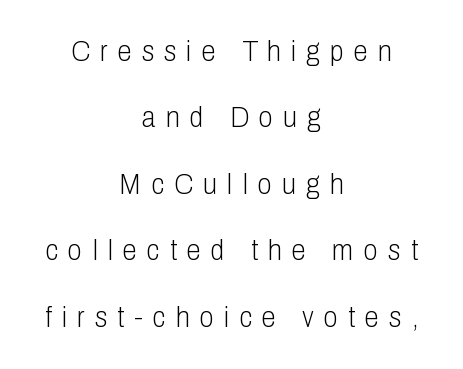
The image shows 29 px light, condensed sans-serif type, upright; set centered, loose line spacing (2.29x), unusually wide letter spacing (+0.35 em), not underlined; low stroke contrast and a medium x-height.
